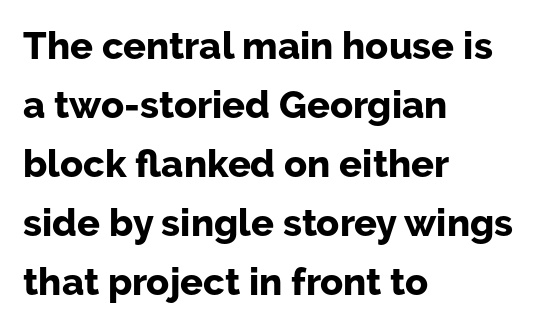
{"serif": "no", "italic": "no", "bold": "yes", "weight": "bold", "width": "normal", "stroke_contrast": "low", "x_height": "medium", "monospaced": "no", "underline": "no", "align": "left", "line_spacing": "normal", "line_spacing_ratio": 1.55, "letter_spacing": "normal", "letter_spacing_em": 0.0, "glyph_px": 38}
